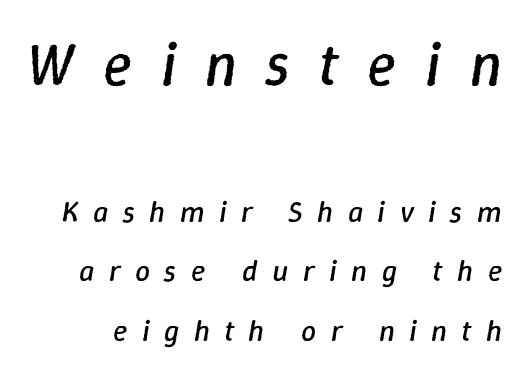
Q: Is the text bold? A: No.
Q: Is the text italic (slanted)? A: Yes, it leans right by about 9 degrees.
Q: Is the text underlined? A: No.
Q: Is the spacing between letters normal or unusually wide? A: Unusually wide.
Q: Is the spacing between lines tight, normal or loose? A: Loose.
Q: Which block of text is set in a larger size, the first (top) or the second (bottom)? A: The first (top) one.
Q: Width (condensed, normal, or wide)? A: Normal.
Q: Stroke contrast? A: Low.
Q: x-height? A: Medium.
Q: Monospaced? A: No.
